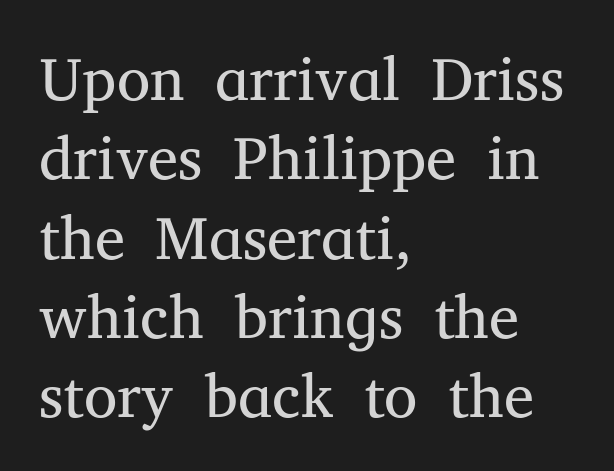
{"serif": "yes", "italic": "no", "bold": "no", "weight": "regular", "width": "normal", "stroke_contrast": "medium", "x_height": "medium", "monospaced": "no", "underline": "no", "align": "left", "line_spacing": "normal", "line_spacing_ratio": 1.3, "letter_spacing": "normal", "letter_spacing_em": 0.0, "glyph_px": 61}
